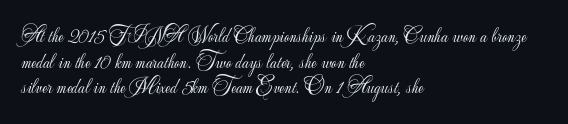
Does extra space separate the letters? No, they use regular spacing. The passage is arranged the way most books set body copy — flush left. The area under the type is left untouched. The face looks like a standard text weight, possibly lighter.
